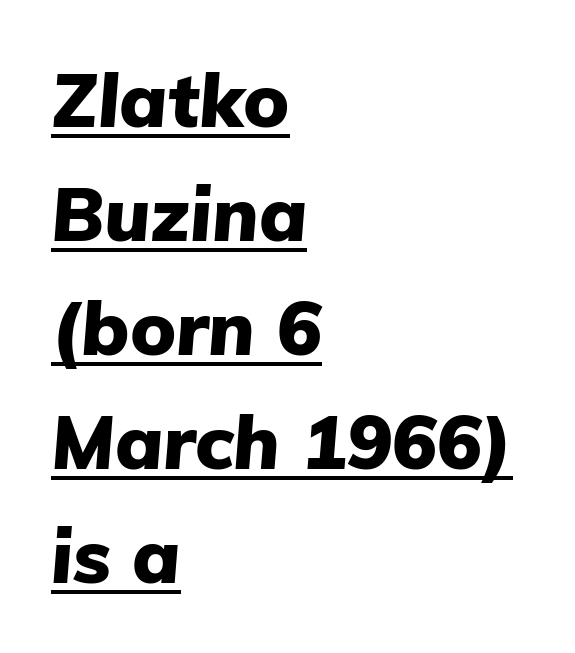
The image shows 75 px heavy type, italic (leaning right); set left-aligned, normal line spacing (1.52x), normal letter spacing, underlined; low stroke contrast and a medium x-height.
